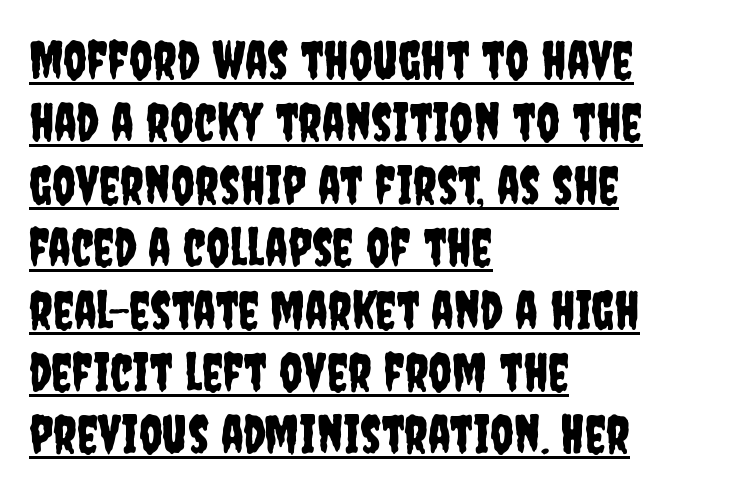
Q: Is the text italic (slanted)? A: No, it is upright.
Q: Is the typeface a serif or a sans-serif typeface? A: Sans-serif.
Q: Is the text underlined? A: Yes.
Q: How is the paragraph aligned? A: Left-aligned.
Q: Is the spacing between letters normal or unusually wide? A: Normal.
Q: Width (condensed, normal, or wide)? A: Condensed.
Q: Stroke contrast? A: Low.
Q: x-height? A: Large.
Q: Monospaced? A: No.
